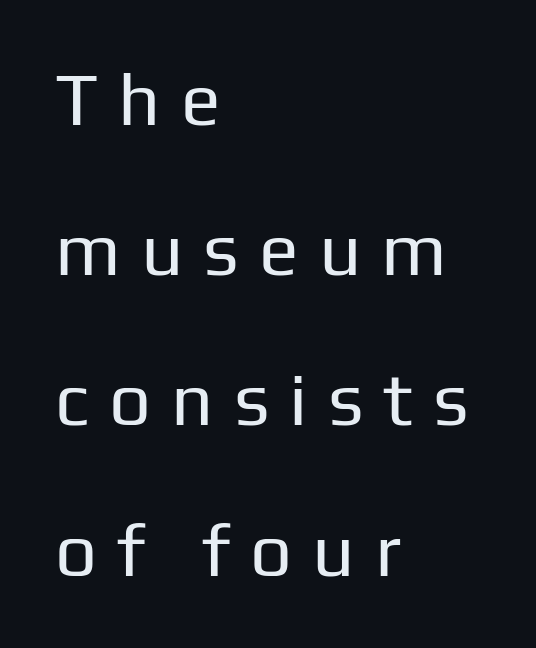
Q: Is the text bold? A: No.
Q: Is the text italic (slanted)? A: No, it is upright.
Q: Is the typeface a serif or a sans-serif typeface? A: Sans-serif.
Q: Is the text underlined? A: No.
Q: How is the paragraph aligned? A: Left-aligned.
Q: Is the spacing between letters normal or unusually wide? A: Unusually wide.
Q: Is the spacing between lines tight, normal or loose? A: Loose.
Q: Width (condensed, normal, or wide)? A: Normal.
Q: Stroke contrast? A: Low.
Q: x-height? A: Medium.
Q: Monospaced? A: No.
